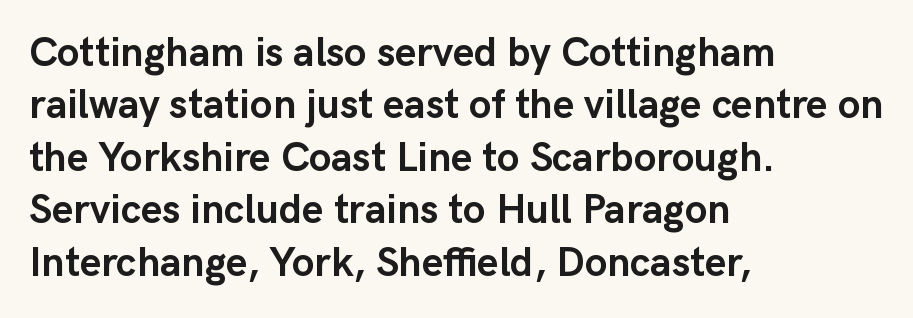
Q: Is the text bold? A: Yes.
Q: Is the text italic (slanted)? A: No, it is upright.
Q: Is the typeface a serif or a sans-serif typeface? A: Sans-serif.
Q: Is the text underlined? A: No.
Q: How is the paragraph aligned? A: Left-aligned.
Q: Is the spacing between letters normal or unusually wide? A: Normal.
Q: Is the spacing between lines tight, normal or loose? A: Normal.
Q: Width (condensed, normal, or wide)? A: Normal.
Q: Stroke contrast? A: Low.
Q: x-height? A: Medium.
Q: Monospaced? A: No.
